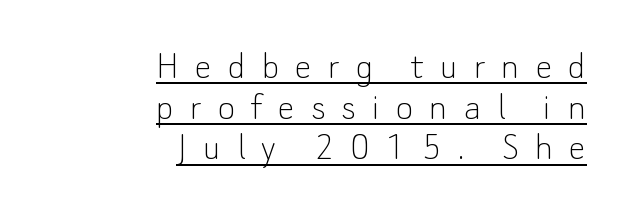
Ink coverage per letter is moderate at most. Someone cranked the tracking dial way up on this one. The passage shown is typed in a proportional face where columns would drift. The passage shown is typeset with a sans-serif family. Each new line begins almost immediately beneath the previous one. The specimen includes a rule beneath the text block's lines.
